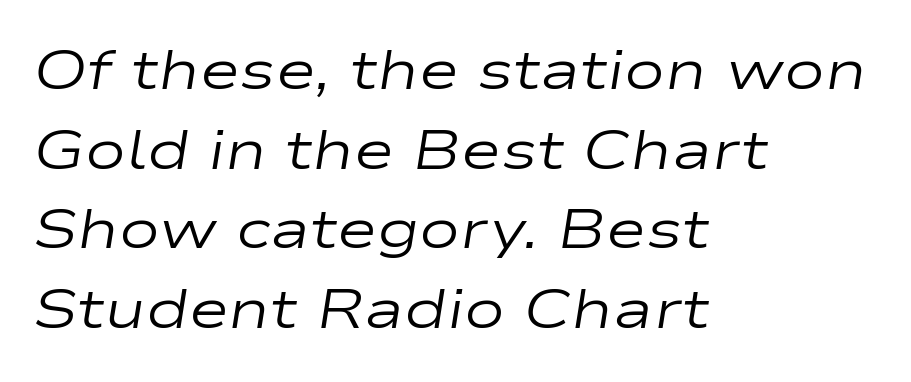
The letters advance in unequal steps, a hallmark of proportional type. Leftover space on each line is placed entirely after the last word. No letter is thick-stroked: the sample isn't bold. This rendering features lettering with no underline. What's the leading like? Ordinary, nothing unusual. Default kerning and tracking; the words read as compact shapes.
